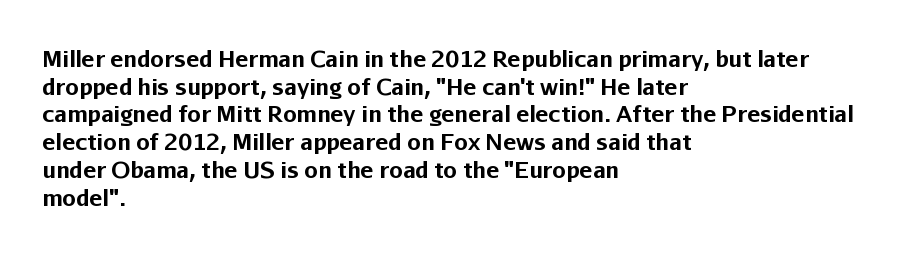
Q: Is the text bold? A: Yes.
Q: Is the text italic (slanted)? A: No, it is upright.
Q: Is the text underlined? A: No.
Q: How is the paragraph aligned? A: Left-aligned.
Q: Is the spacing between letters normal or unusually wide? A: Normal.
Q: Is the spacing between lines tight, normal or loose? A: Normal.
